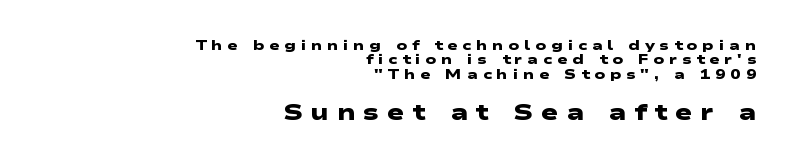
The face used here has the dense, thick strokes of a bold. The emphasis by scale lands on block number two, below. A bare baseline throughout the passage. Line ends are locked; line starts wander. Honestly, the rows look squashed on top of each other.
